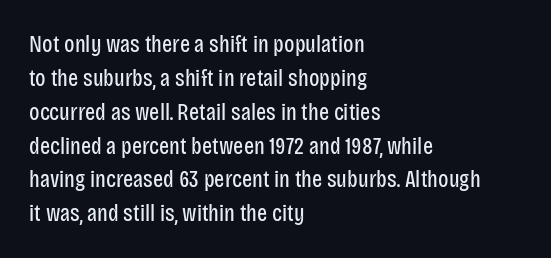
{"italic": "no", "bold": "no", "underline": "no", "align": "left", "line_spacing": "normal", "line_spacing_ratio": 1.41, "letter_spacing": "normal", "letter_spacing_em": 0.0, "glyph_px": 24}
